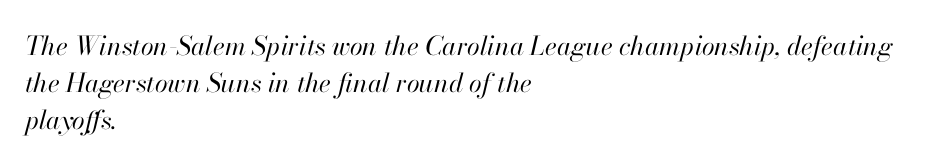
Every character sits at an angle, as italics do. Bare-footed words on every line. The passage is arranged the way most books set body copy — flush left. Words appear dense and cohesive because spacing is normal.
